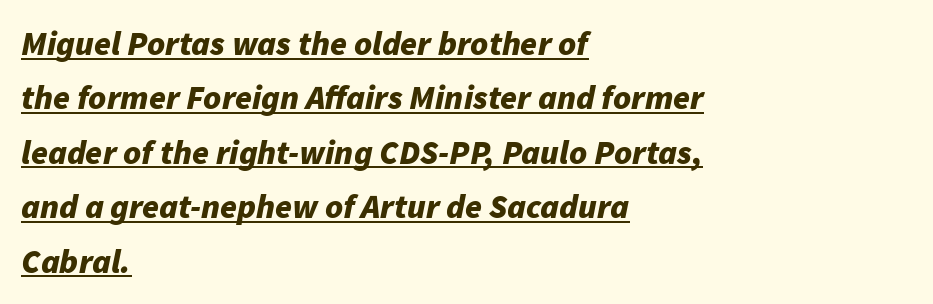
{"italic": "yes", "lean": "right", "slant_degrees": 11, "bold": "yes", "weight": "bold", "width": "normal", "stroke_contrast": "low", "x_height": "medium", "monospaced": "no", "underline": "yes", "align": "left", "line_spacing": "normal", "line_spacing_ratio": 1.6, "letter_spacing": "normal", "letter_spacing_em": 0.0, "glyph_px": 34}
